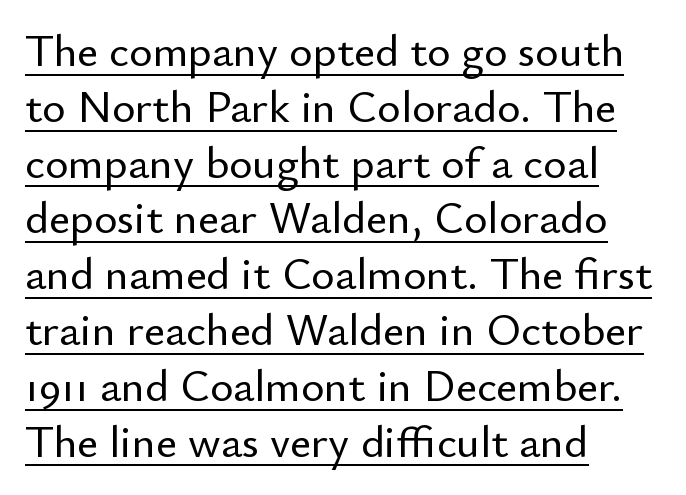
Q: Is the text italic (slanted)? A: No, it is upright.
Q: Is the typeface a serif or a sans-serif typeface? A: Sans-serif.
Q: Is the text underlined? A: Yes.
Q: How is the paragraph aligned? A: Left-aligned.
Q: Is the spacing between letters normal or unusually wide? A: Normal.
Q: Width (condensed, normal, or wide)? A: Normal.
Q: Stroke contrast? A: Low.
Q: x-height? A: Small.
Q: Monospaced? A: No.
